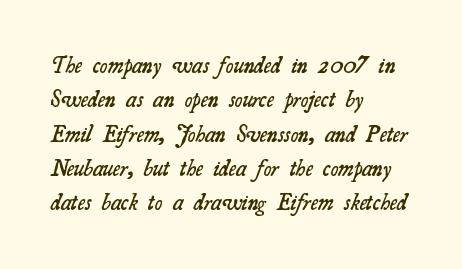
The image shows 23 px text type; set left-aligned, normal line spacing (1.49x), normal letter spacing, not underlined.
